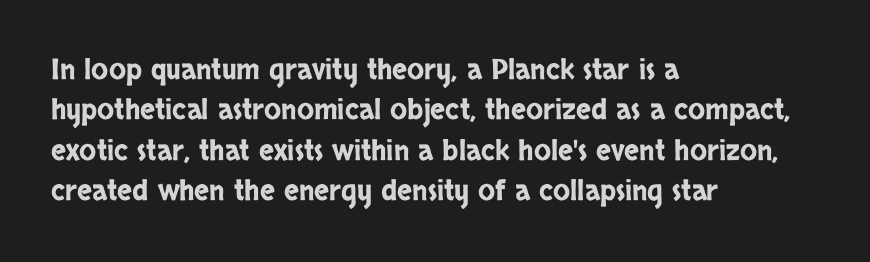
Q: Is the text italic (slanted)? A: No, it is upright.
Q: Is the typeface a serif or a sans-serif typeface? A: Sans-serif.
Q: Is the text underlined? A: No.
Q: How is the paragraph aligned? A: Left-aligned.
Q: Is the spacing between letters normal or unusually wide? A: Normal.
Q: Is the spacing between lines tight, normal or loose? A: Normal.
Q: Width (condensed, normal, or wide)? A: Condensed.
Q: Stroke contrast? A: Low.
Q: x-height? A: Large.
Q: Monospaced? A: No.
